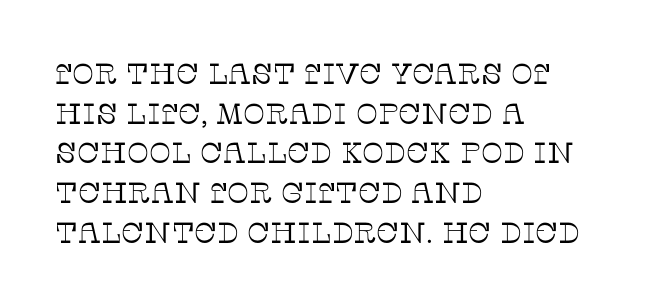
{"serif": "yes", "italic": "no", "bold": "no", "weight": "thin", "width": "normal", "stroke_contrast": "low", "x_height": "large", "monospaced": "no", "underline": "no", "align": "left", "line_spacing": "normal", "line_spacing_ratio": 1.37, "letter_spacing": "normal", "letter_spacing_em": 0.0, "glyph_px": 29}
